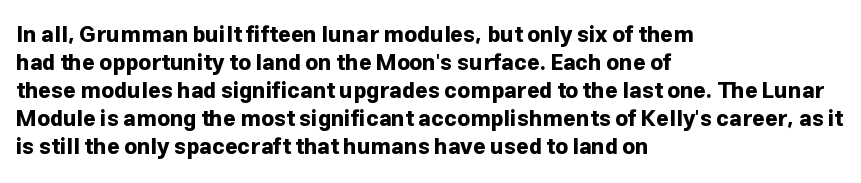
{"italic": "no", "bold": "yes", "underline": "no", "align": "left", "line_spacing": "normal", "line_spacing_ratio": 1.27, "letter_spacing": "normal", "letter_spacing_em": 0.0, "glyph_px": 22}
